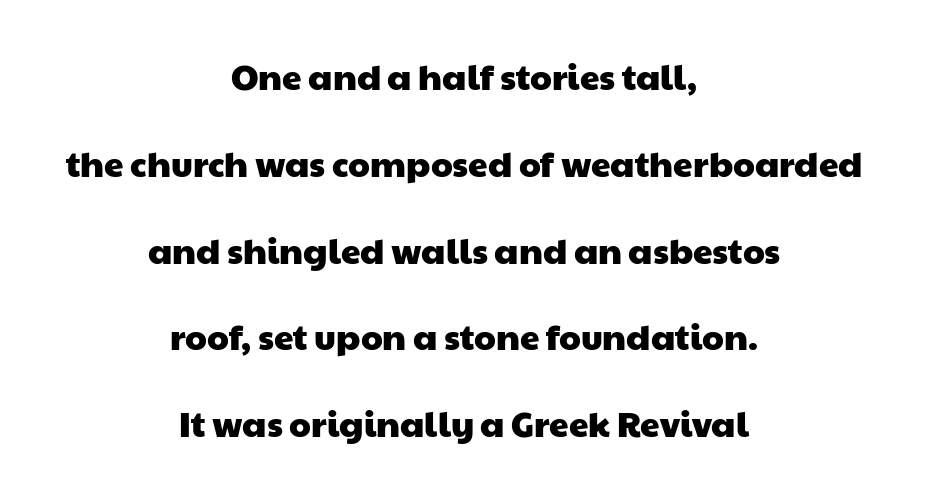
The image shows 35 px wide sans-serif type; set centered, loose line spacing (2.48x), normal letter spacing, not underlined; low stroke contrast and a medium x-height.
